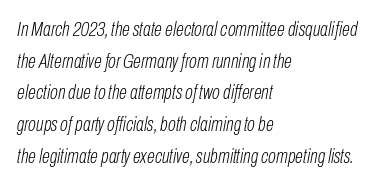
Q: Is the text bold? A: No.
Q: Is the text italic (slanted)? A: Yes, it leans right by about 10 degrees.
Q: Is the text underlined? A: No.
Q: How is the paragraph aligned? A: Left-aligned.
Q: Is the spacing between letters normal or unusually wide? A: Normal.
Q: Is the spacing between lines tight, normal or loose? A: Normal.
